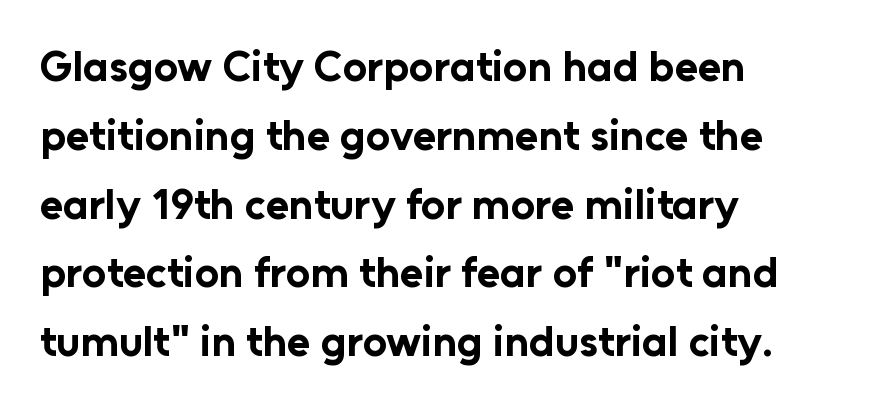
{"serif": "no", "italic": "no", "bold": "yes", "weight": "bold", "width": "normal", "stroke_contrast": "low", "x_height": "medium", "monospaced": "no", "underline": "no", "align": "left", "line_spacing": "normal", "line_spacing_ratio": 1.6, "letter_spacing": "normal", "letter_spacing_em": 0.0, "glyph_px": 43}
